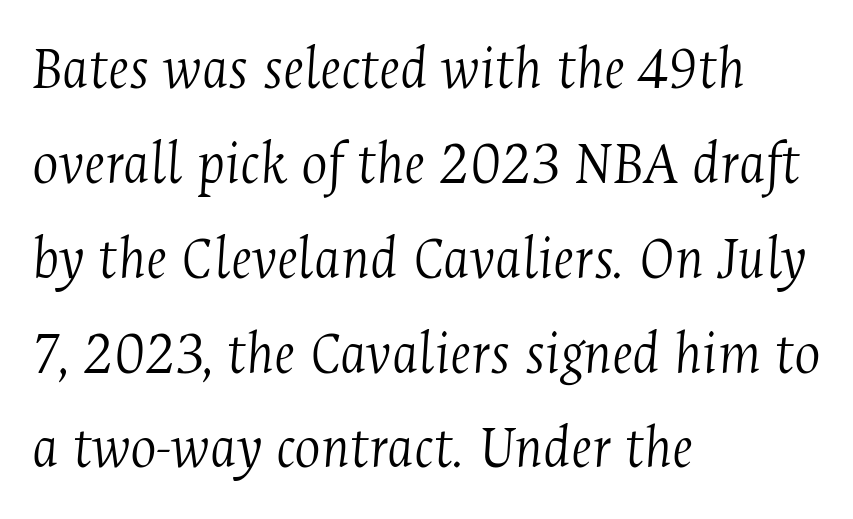
The image shows 62 px light, condensed serif type, italic (leaning right); set left-aligned, normal line spacing (1.53x), normal letter spacing, not underlined; medium stroke contrast and a medium x-height.
